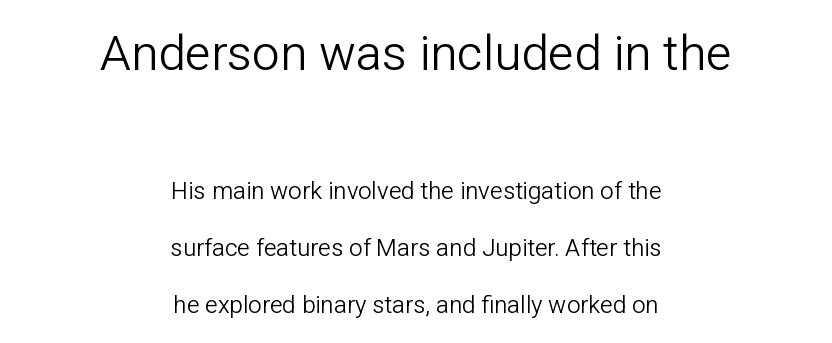
{"serif": "no", "italic": "no", "bold": "no", "weight": "light", "width": "normal", "stroke_contrast": "low", "x_height": "medium", "monospaced": "no", "underline": "no", "align": "center", "line_spacing": "loose", "line_spacing_ratio": 2.37, "letter_spacing": "normal", "letter_spacing_em": 0.0, "larger_block": "first", "size_ratio": 2.04, "glyph_px": 49}
